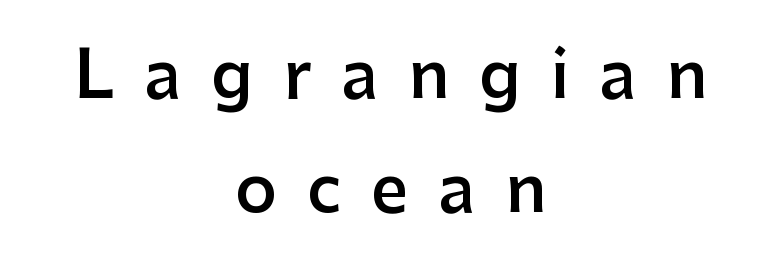
Q: Is the text bold? A: Semi-bold.
Q: Is the text italic (slanted)? A: No, it is upright.
Q: Is the typeface a serif or a sans-serif typeface? A: Sans-serif.
Q: Is the text underlined? A: No.
Q: How is the paragraph aligned? A: Centered.
Q: Is the spacing between letters normal or unusually wide? A: Unusually wide.
Q: Width (condensed, normal, or wide)? A: Normal.
Q: Stroke contrast? A: Low.
Q: x-height? A: Medium.
Q: Monospaced? A: No.
